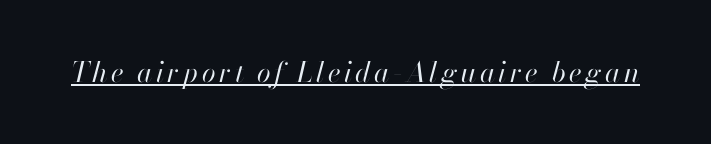
{"italic": "yes", "lean": "right", "slant_degrees": 13, "bold": "no", "weight": "regular", "width": "normal", "stroke_contrast": "high", "x_height": "small", "monospaced": "no", "underline": "yes", "glyph_px": 28}
